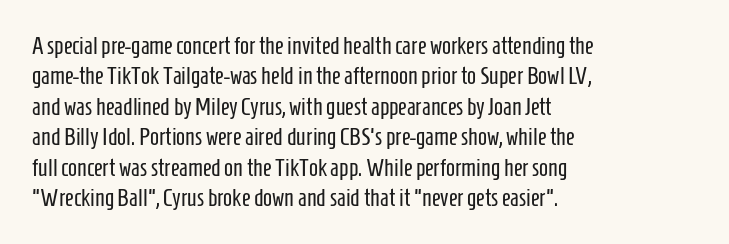
Q: Is the text bold? A: No.
Q: Is the text italic (slanted)? A: No, it is upright.
Q: Is the text underlined? A: No.
Q: How is the paragraph aligned? A: Left-aligned.
Q: Is the spacing between letters normal or unusually wide? A: Normal.
Q: Is the spacing between lines tight, normal or loose? A: Normal.
